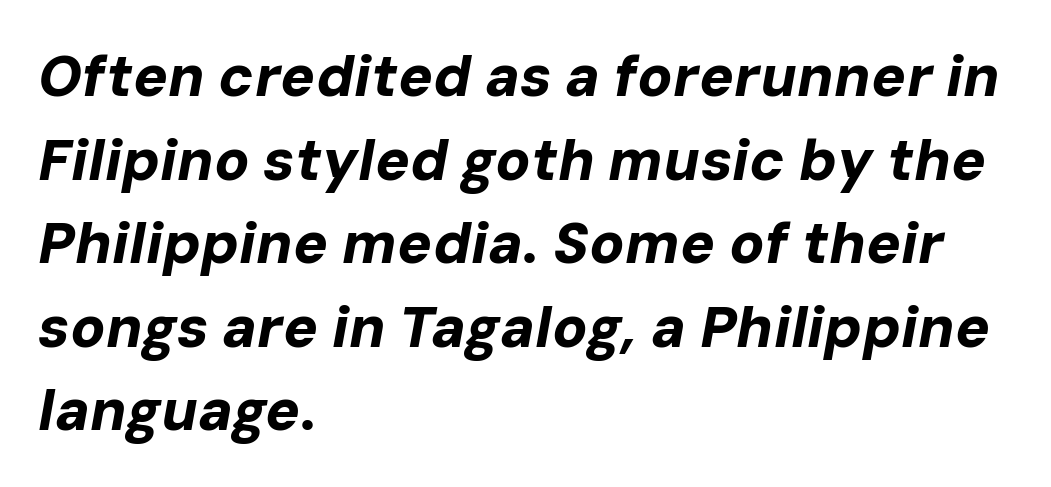
The glyphs look as if they've been sheared to an angle. Lines of text with bare space underneath. Think of a printed novel: that variable character pitch is what you see here. The passage shown has conventional tracking throughout. The lines in this sample share a left origin and differ only in where they stop.
